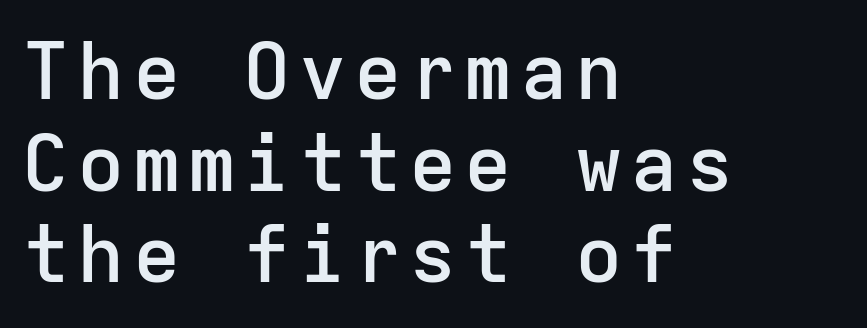
{"serif": "no", "italic": "no", "bold": "semi", "weight": "semibold", "width": "normal", "stroke_contrast": "low", "x_height": "medium", "monospaced": "yes", "underline": "no", "align": "left", "line_spacing_ratio": 1.16, "glyph_px": 79}
